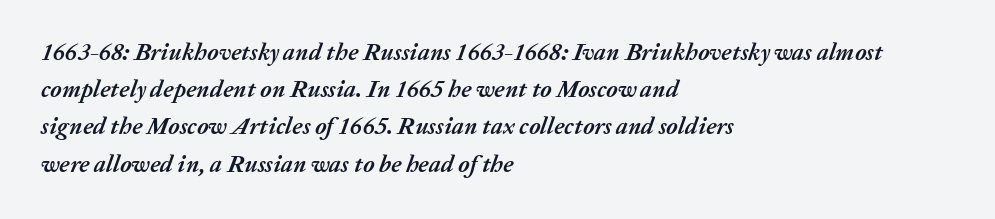
Q: Is the text bold? A: Yes.
Q: Is the text italic (slanted)? A: Yes, it leans right by about 20 degrees.
Q: Is the text underlined? A: No.
Q: How is the paragraph aligned? A: Left-aligned.
Q: Is the spacing between letters normal or unusually wide? A: Normal.
Q: Is the spacing between lines tight, normal or loose? A: Normal.
